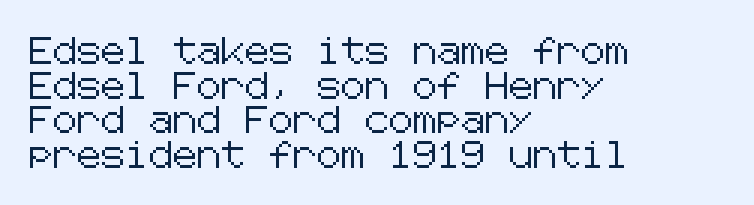
The image shows 27 px text type, upright; set left-aligned, normal line spacing (1.28x), normal letter spacing, not underlined.
